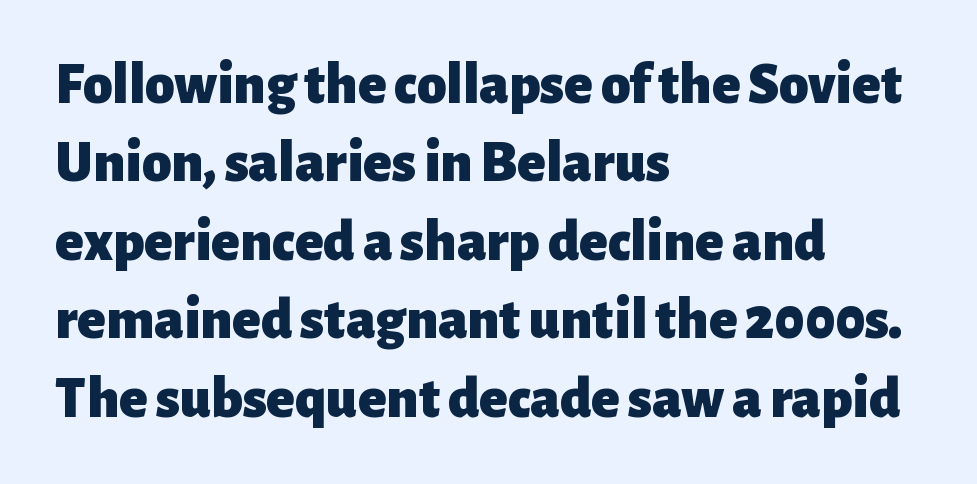
{"serif": "no", "italic": "no", "bold": "yes", "weight": "heavy", "width": "normal", "stroke_contrast": "low", "x_height": "medium", "monospaced": "no", "underline": "no", "align": "left", "line_spacing": "normal", "line_spacing_ratio": 1.33, "letter_spacing": "normal", "letter_spacing_em": 0.0, "glyph_px": 59}
